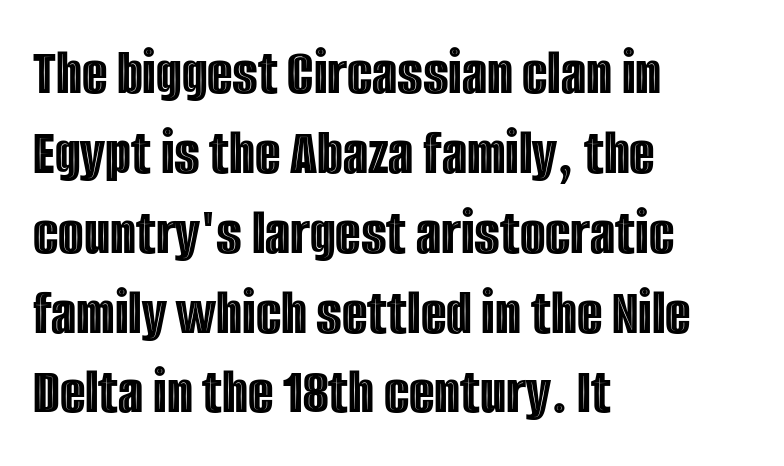
Every row of glyphs begins at an identical x-position on the left. Underline: absent. The letterforms sit shoulder to shoulder at normal distance. A typesetter would call this proportional, since set widths differ per character. Posture: upright roman.
